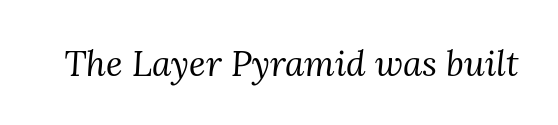
{"serif": "yes", "italic": "yes", "lean": "right", "slant_degrees": 3, "bold": "no", "weight": "regular", "width": "normal", "stroke_contrast": "medium", "x_height": "medium", "monospaced": "no", "underline": "no", "letter_spacing": "normal", "letter_spacing_em": 0.0, "glyph_px": 35}
